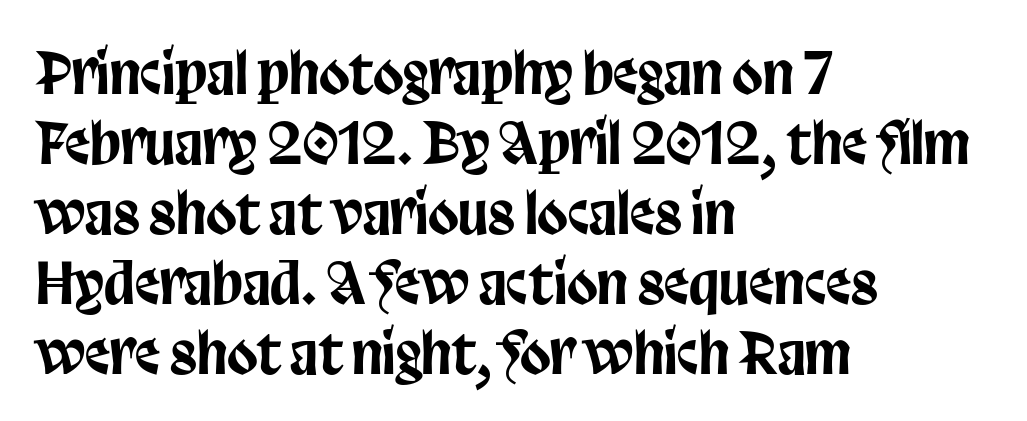
The image shows 56 px condensed sans-serif type, upright; set left-aligned, normal line spacing (1.25x), normal letter spacing, not underlined; low stroke contrast and a large x-height.
